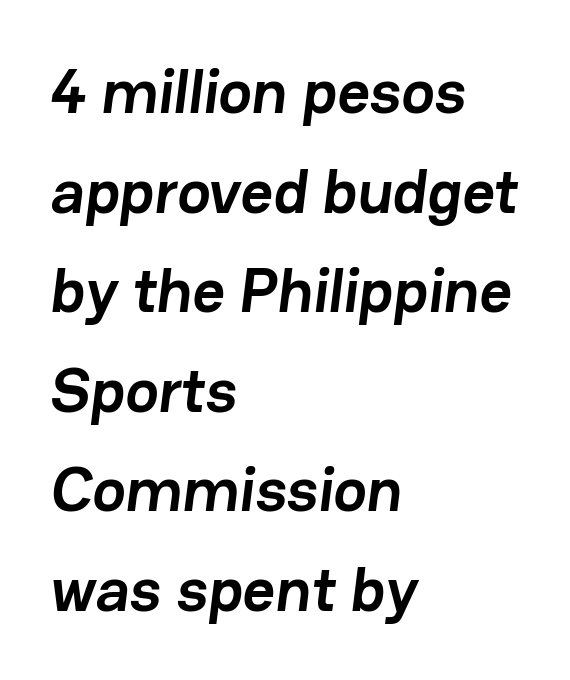
Tracking here is standard; glyphs follow each other at the usual distance. The zone under the glyphs is completely vacant. What weight is shown? A full bold with thick strokes. Where is the straight margin? On the left. The block of text has a typical density, with ordinary space between rows.
